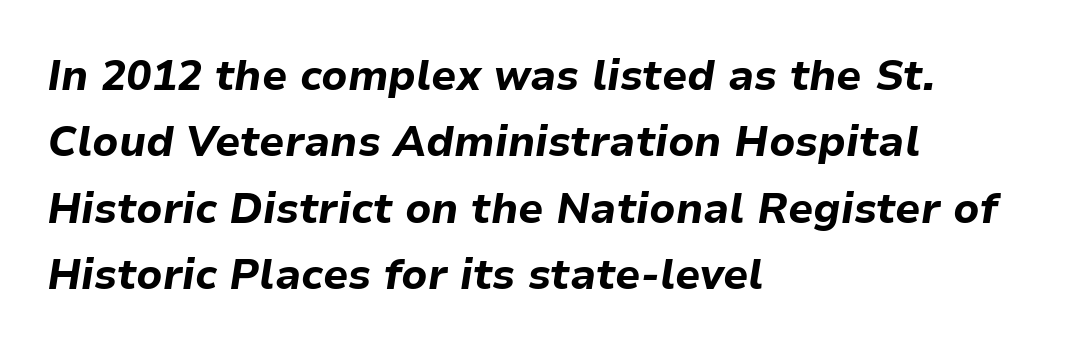
Q: Is the text bold? A: Yes.
Q: Is the text italic (slanted)? A: Yes, it leans right by about 9 degrees.
Q: Is the text underlined? A: No.
Q: How is the paragraph aligned? A: Left-aligned.
Q: Is the spacing between letters normal or unusually wide? A: Normal.
Q: Is the spacing between lines tight, normal or loose? A: Normal.
Q: Width (condensed, normal, or wide)? A: Normal.
Q: Stroke contrast? A: Low.
Q: x-height? A: Medium.
Q: Monospaced? A: No.
